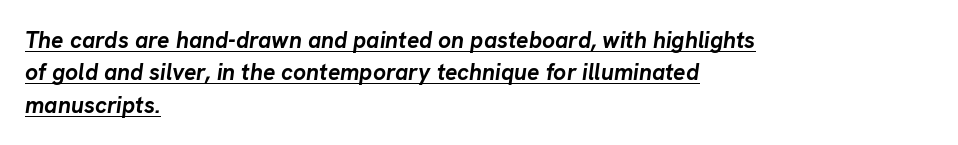
The whole block is typeset with a tilt. Leading matches the norm, producing a regular column. Observe the ordinary spacing: letters are neighbours, not strangers. The typesetter chose a ragged-right arrangement here.
